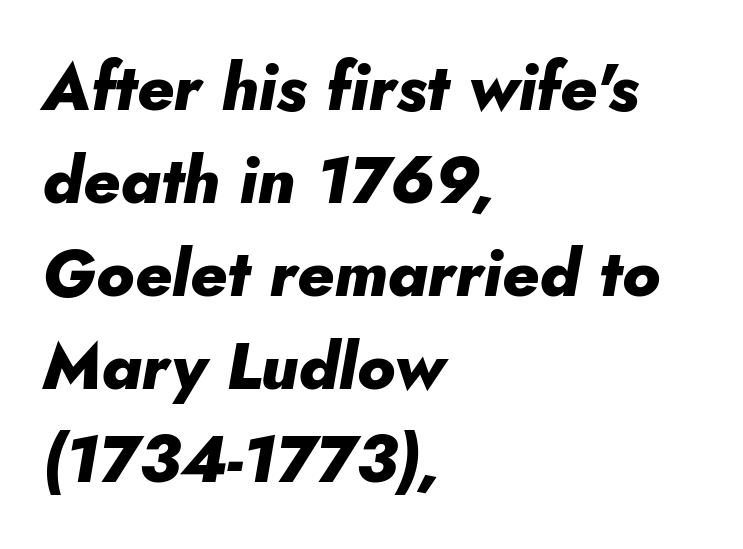
{"italic": "yes", "lean": "right", "slant_degrees": 10, "bold": "yes", "weight": "heavy", "width": "normal", "stroke_contrast": "low", "x_height": "small", "monospaced": "no", "underline": "no", "align": "left", "line_spacing": "normal", "line_spacing_ratio": 1.41, "letter_spacing": "normal", "letter_spacing_em": 0.0, "glyph_px": 66}
